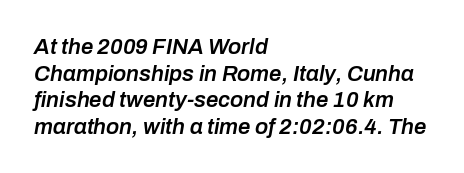
Default kerning and tracking; the words read as compact shapes. The letters are semibold — heavier than regular but short of a full bold. The lines in this sample share a left origin and differ only in where they stop. Just letters on the line, the space beneath them empty.
